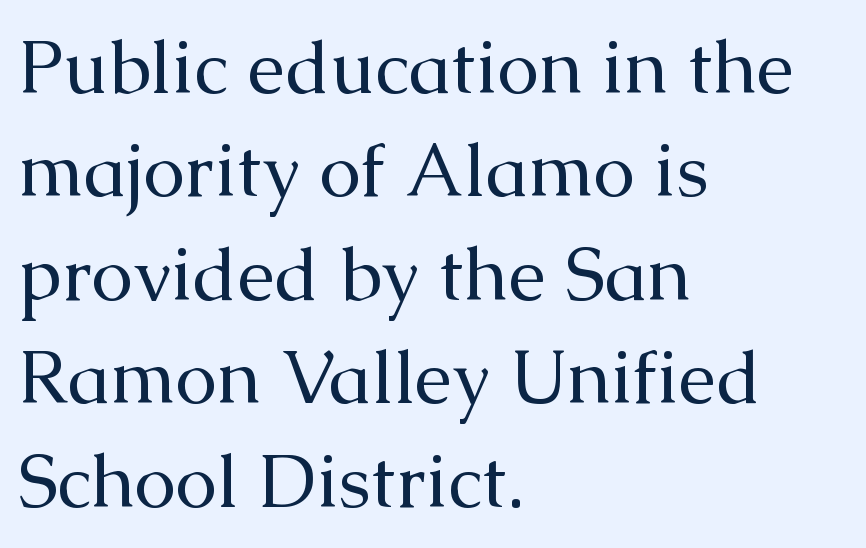
No word sits above an underline. Words appear dense and cohesive because spacing is normal. Line spacing here is normal. Think of a printed novel: that variable character pitch is what you see here. Do the letters lean? They stand straight. No extra ink here — the face is not bold.
